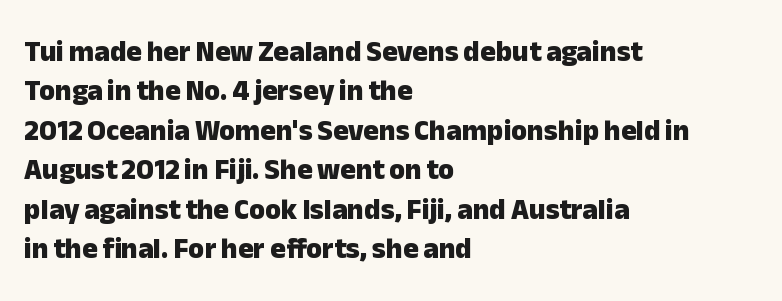
Q: Is the text bold? A: Yes.
Q: Is the text italic (slanted)? A: No, it is upright.
Q: Is the typeface a serif or a sans-serif typeface? A: Sans-serif.
Q: Is the text underlined? A: No.
Q: How is the paragraph aligned? A: Left-aligned.
Q: Is the spacing between letters normal or unusually wide? A: Normal.
Q: Is the spacing between lines tight, normal or loose? A: Normal.
Q: Width (condensed, normal, or wide)? A: Normal.
Q: Stroke contrast? A: Low.
Q: x-height? A: Medium.
Q: Monospaced? A: No.
